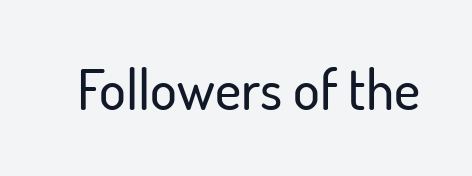
The image shows 56 px sans-serif type, upright; set normal letter spacing, not underlined; low stroke contrast and a small x-height.
